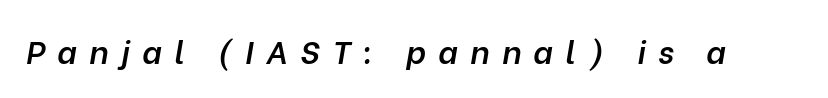
{"italic": "yes", "lean": "right", "slant_degrees": 10, "bold": "semi", "weight": "semibold", "width": "normal", "stroke_contrast": "low", "x_height": "medium", "monospaced": "no", "underline": "no", "letter_spacing": "wide", "letter_spacing_em": 0.39, "glyph_px": 32}
